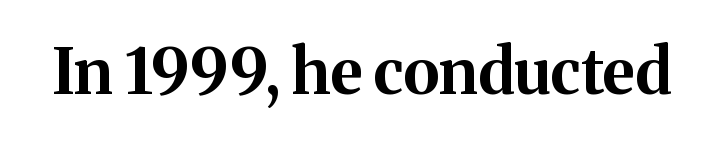
{"serif": "yes", "italic": "no", "bold": "yes", "weight": "bold", "width": "normal", "stroke_contrast": "medium", "x_height": "medium", "monospaced": "no", "underline": "no", "letter_spacing": "normal", "letter_spacing_em": 0.0, "glyph_px": 63}
